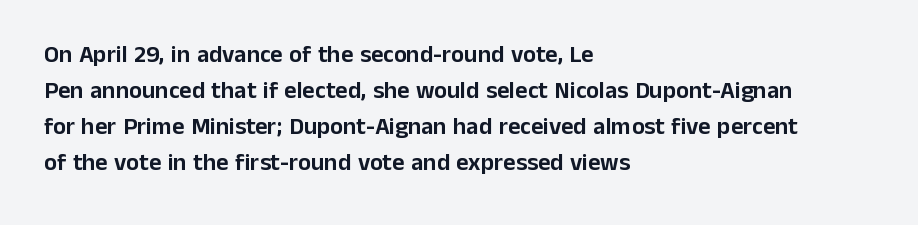
You can tell it's not italic because the verticals are truly vertical. Whoever set this chose a conventional vertical rhythm. The line texture is even and compact thanks to regular tracking. Each row of text sits above clean, open space.
